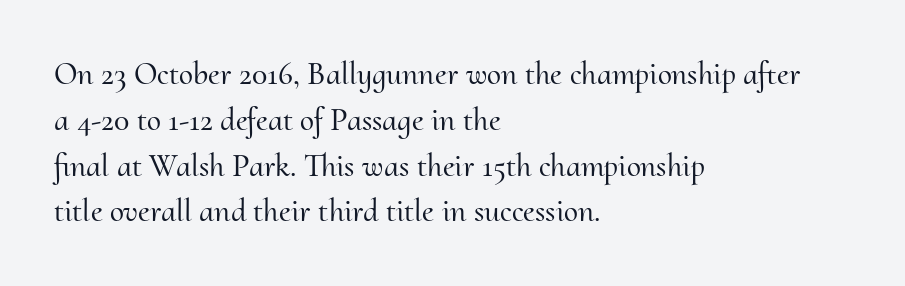
{"serif": "yes", "italic": "no", "width": "normal", "stroke_contrast": "medium", "x_height": "small", "monospaced": "no", "underline": "no", "align": "left", "line_spacing": "normal", "line_spacing_ratio": 1.43, "letter_spacing": "normal", "letter_spacing_em": 0.0, "glyph_px": 32}
